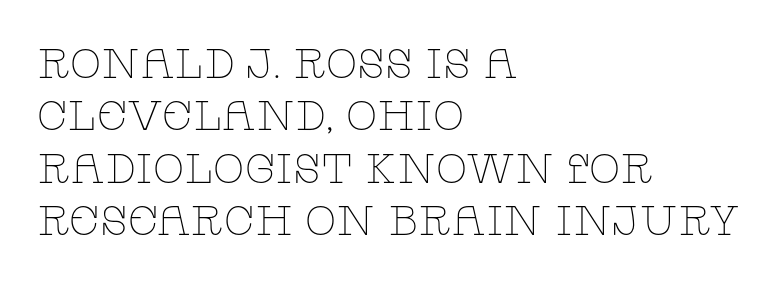
Unmarked baselines from the first word to the last. The cut favours lightness, reaching ordinary text weight at its darkest. Observe the ordinary spacing: letters are neighbours, not strangers. A student would call this left alignment; a typographer would say flush left, rag right.
